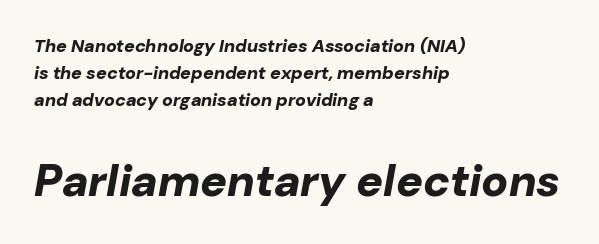
Q: Is the text bold? A: Yes.
Q: Is the text italic (slanted)? A: Yes, it leans right by about 10 degrees.
Q: Is the text underlined? A: No.
Q: How is the paragraph aligned? A: Left-aligned.
Q: Is the spacing between letters normal or unusually wide? A: Normal.
Q: Is the spacing between lines tight, normal or loose? A: Normal.
Q: Which block of text is set in a larger size, the first (top) or the second (bottom)? A: The second (bottom) one.
Q: Width (condensed, normal, or wide)? A: Normal.
Q: Stroke contrast? A: Low.
Q: x-height? A: Medium.
Q: Monospaced? A: No.
